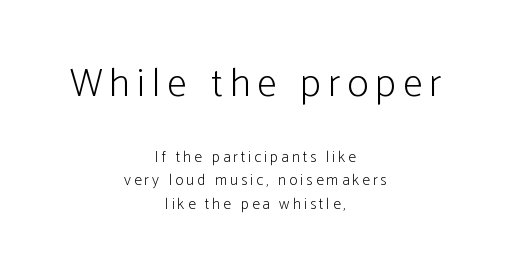
These lines are centered, leaving both edges ragged. The rows are spaced the way most documents space them. Bigger letters appear in the top chunk; the bottom chunk is reduced. Note the varied advance widths — an 'i' is clearly narrower than an 'm'. Check the space under the baseline: it is left empty.
